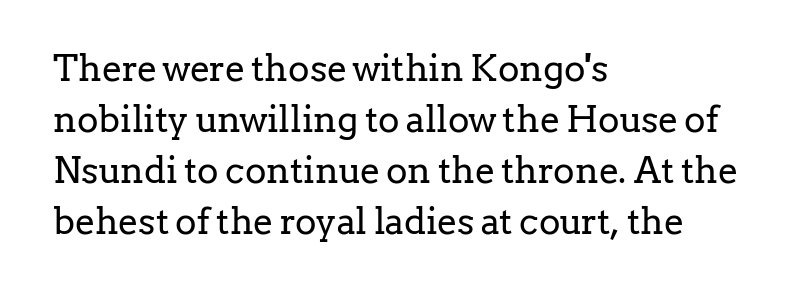
The image shows 36 px regular-weight serif type, upright; set left-aligned, normal line spacing (1.42x), normal letter spacing, not underlined; low stroke contrast and a medium x-height.
